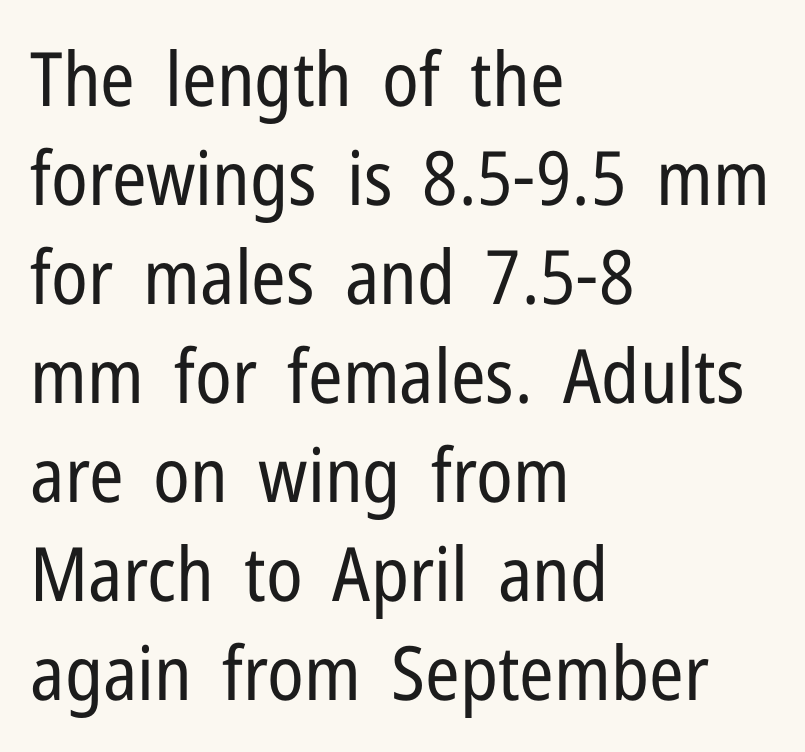
Regarding serifs, this sample does without them. No extra tracking has been applied to these lines. Visually the block forms a straight wall on the left and a jagged coastline on the right. The letters advance in unequal steps, a hallmark of proportional type. The strokes carry an ordinary text weight at most.
